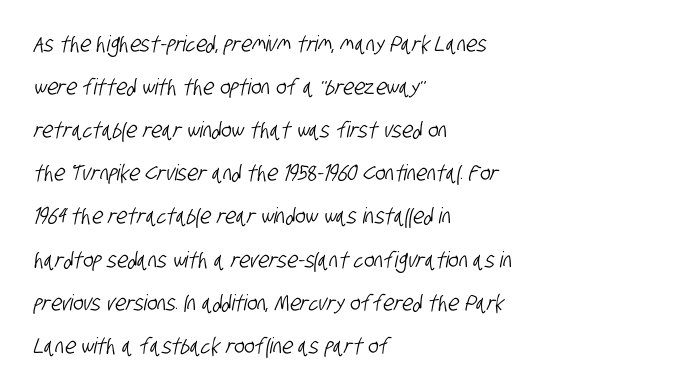
The image shows 22 px text type; set left-aligned, loose line spacing (1.96x), normal letter spacing, not underlined.
